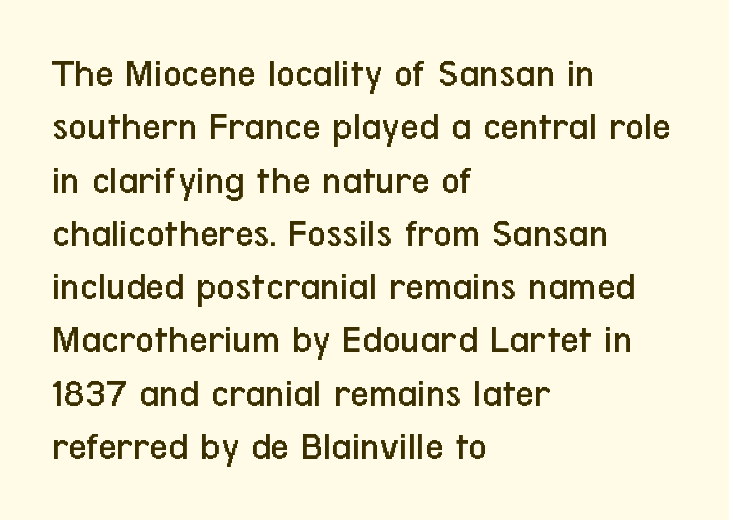
Q: Is the text bold? A: No.
Q: Is the text italic (slanted)? A: No, it is upright.
Q: Is the typeface a serif or a sans-serif typeface? A: Sans-serif.
Q: Is the text underlined? A: No.
Q: How is the paragraph aligned? A: Left-aligned.
Q: Is the spacing between letters normal or unusually wide? A: Normal.
Q: Is the spacing between lines tight, normal or loose? A: Normal.
Q: Width (condensed, normal, or wide)? A: Condensed.
Q: Stroke contrast? A: Low.
Q: x-height? A: Medium.
Q: Monospaced? A: No.
